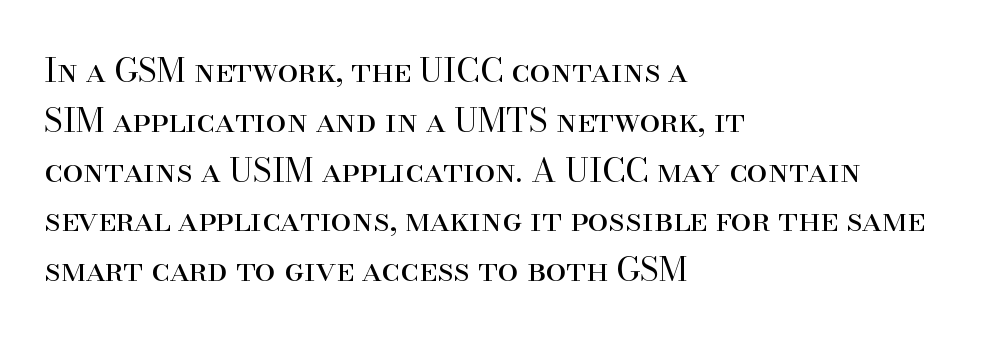
{"serif": "yes", "italic": "no", "bold": "no", "weight": "regular", "width": "normal", "stroke_contrast": "high", "x_height": "small", "monospaced": "no", "underline": "no", "align": "left", "line_spacing": "normal", "line_spacing_ratio": 1.51, "letter_spacing": "normal", "letter_spacing_em": 0.0, "glyph_px": 33}
